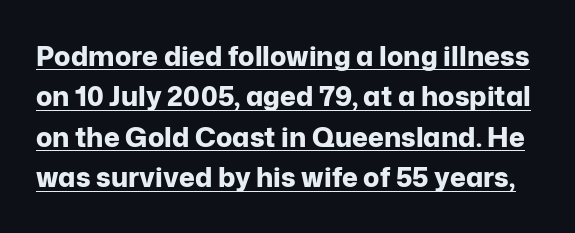
The image shows 27 px bold type, upright; set normal line spacing (1.5x), normal letter spacing, underlined.
